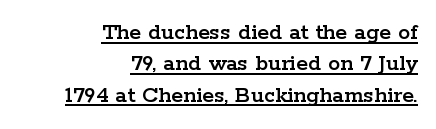
The image shows 24 px text type, upright; set right-aligned, normal line spacing (1.31x), normal letter spacing, underlined.
